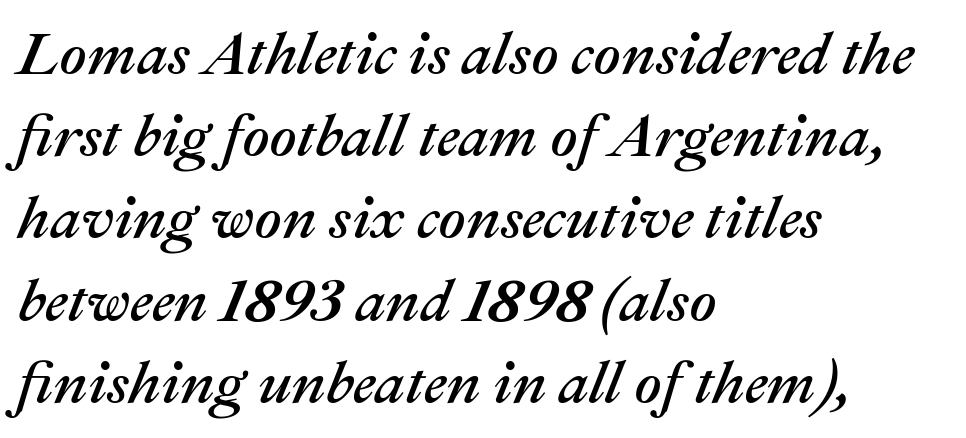
The image shows 60 px text type, italic (leaning right); set left-aligned, normal line spacing (1.37x), normal letter spacing, not underlined; medium stroke contrast and a medium x-height.
